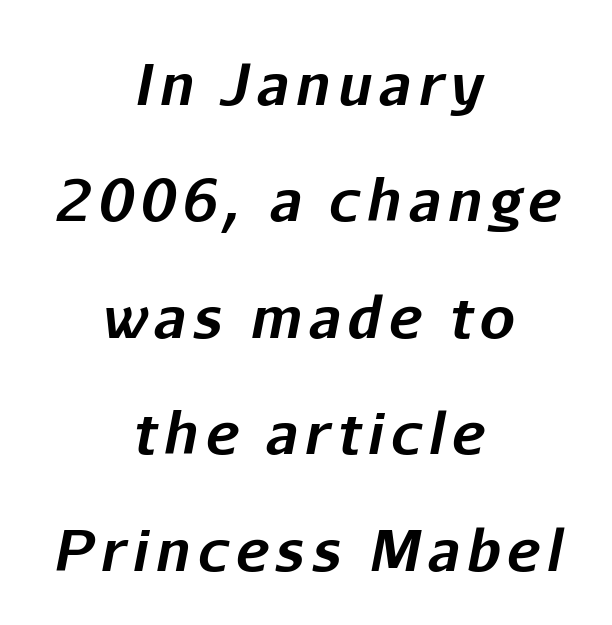
{"italic": "yes", "lean": "right", "slant_degrees": 11, "bold": "yes", "weight": "bold", "width": "normal", "stroke_contrast": "low", "x_height": "medium", "monospaced": "no", "underline": "no", "align": "center", "line_spacing": "loose", "line_spacing_ratio": 2.08, "glyph_px": 56}
